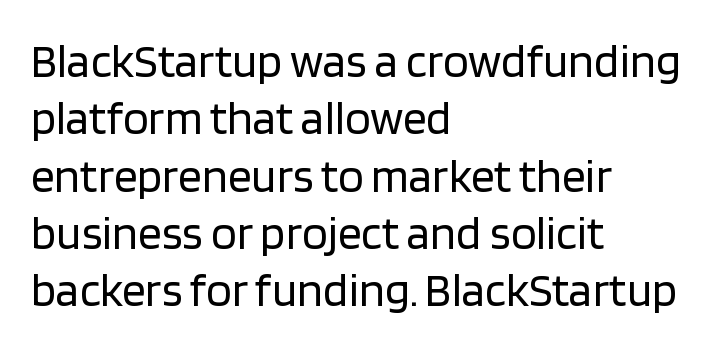
Q: Is the text bold? A: No.
Q: Is the text italic (slanted)? A: No, it is upright.
Q: Is the typeface a serif or a sans-serif typeface? A: Sans-serif.
Q: Is the text underlined? A: No.
Q: How is the paragraph aligned? A: Left-aligned.
Q: Is the spacing between letters normal or unusually wide? A: Normal.
Q: Width (condensed, normal, or wide)? A: Normal.
Q: Stroke contrast? A: Low.
Q: x-height? A: Large.
Q: Monospaced? A: No.
